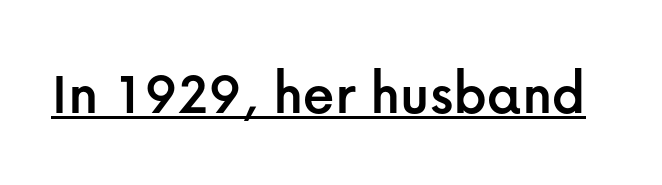
Q: Is the text italic (slanted)? A: No, it is upright.
Q: Is the typeface a serif or a sans-serif typeface? A: Sans-serif.
Q: Is the text underlined? A: Yes.
Q: Is the spacing between letters normal or unusually wide? A: Normal.
Q: Width (condensed, normal, or wide)? A: Normal.
Q: Stroke contrast? A: Low.
Q: x-height? A: Medium.
Q: Monospaced? A: No.
